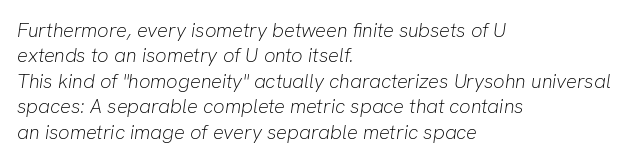
Q: Is the text bold? A: No.
Q: Is the text italic (slanted)? A: Yes, it leans right by about 8 degrees.
Q: Is the text underlined? A: No.
Q: How is the paragraph aligned? A: Left-aligned.
Q: Is the spacing between letters normal or unusually wide? A: Normal.
Q: Is the spacing between lines tight, normal or loose? A: Normal.
